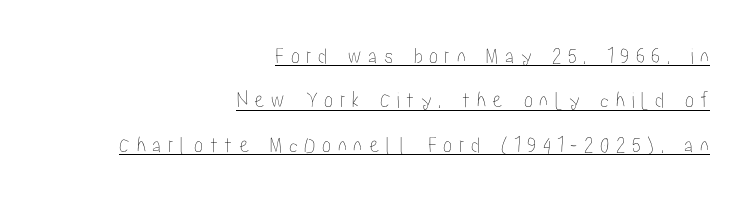
Q: Is the text italic (slanted)? A: No, it is upright.
Q: Is the text underlined? A: Yes.
Q: How is the paragraph aligned? A: Right-aligned.
Q: Is the spacing between letters normal or unusually wide? A: Unusually wide.
Q: Is the spacing between lines tight, normal or loose? A: Loose.
